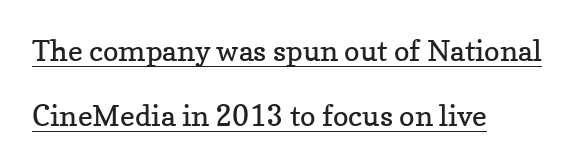
Q: Is the text bold? A: No.
Q: Is the text italic (slanted)? A: No, it is upright.
Q: Is the typeface a serif or a sans-serif typeface? A: Serif.
Q: Is the text underlined? A: Yes.
Q: How is the paragraph aligned? A: Left-aligned.
Q: Is the spacing between letters normal or unusually wide? A: Normal.
Q: Is the spacing between lines tight, normal or loose? A: Loose.
Q: Width (condensed, normal, or wide)? A: Normal.
Q: Stroke contrast? A: Low.
Q: x-height? A: Medium.
Q: Monospaced? A: No.
